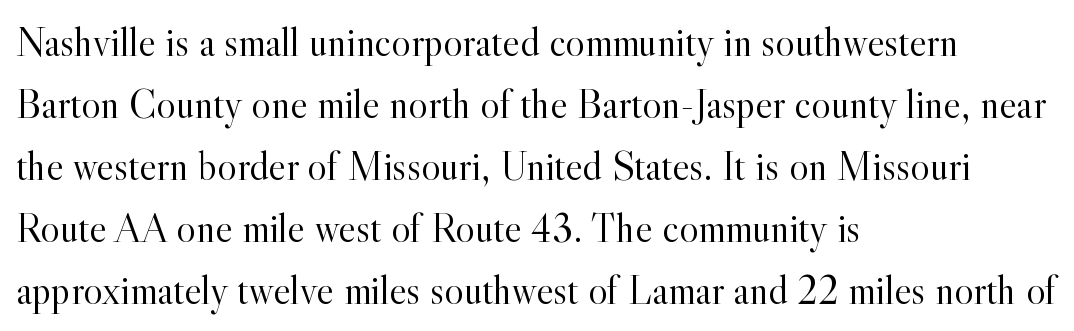
{"serif": "yes", "italic": "no", "bold": "no", "weight": "light", "width": "normal", "x_height": "small", "monospaced": "no", "underline": "no", "align": "left", "line_spacing": "normal", "line_spacing_ratio": 1.51, "letter_spacing": "normal", "letter_spacing_em": 0.0, "glyph_px": 41}
